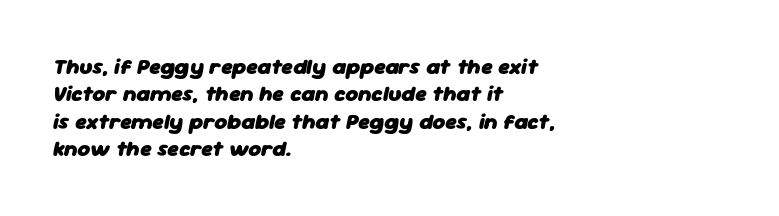
{"italic": "yes", "lean": "right", "slant_degrees": 11, "bold": "yes", "underline": "no", "align": "left", "line_spacing": "normal", "line_spacing_ratio": 1.25, "letter_spacing": "normal", "letter_spacing_em": 0.0, "glyph_px": 22}
